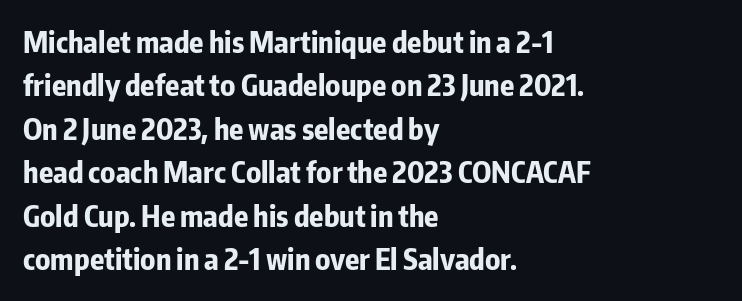
Q: Is the text bold? A: Yes.
Q: Is the text italic (slanted)? A: No, it is upright.
Q: Is the typeface a serif or a sans-serif typeface? A: Sans-serif.
Q: Is the text underlined? A: No.
Q: How is the paragraph aligned? A: Left-aligned.
Q: Is the spacing between letters normal or unusually wide? A: Normal.
Q: Is the spacing between lines tight, normal or loose? A: Normal.
Q: Width (condensed, normal, or wide)? A: Condensed.
Q: Stroke contrast? A: Low.
Q: x-height? A: Medium.
Q: Monospaced? A: No.
